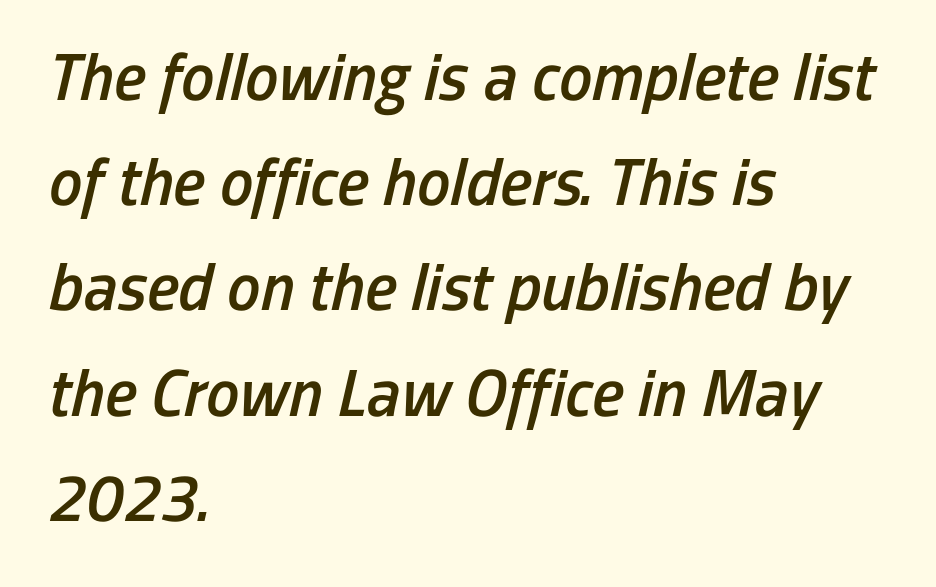
Does the weight exceed regular? Yes, but only to semibold. Slant detected: the letters are inclined. The tracking reads as untouched default to a designer's eye. The rag falls on the right side of this text block. Bare-footed words on every line. A typesetter would call this leading conventional body-copy spacing.
